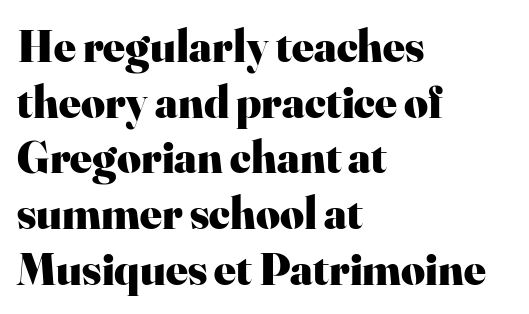
Q: Is the text bold? A: Yes.
Q: Is the text italic (slanted)? A: No, it is upright.
Q: Is the typeface a serif or a sans-serif typeface? A: Serif.
Q: Is the text underlined? A: No.
Q: How is the paragraph aligned? A: Left-aligned.
Q: Is the spacing between letters normal or unusually wide? A: Normal.
Q: Width (condensed, normal, or wide)? A: Normal.
Q: Stroke contrast? A: High.
Q: x-height? A: Small.
Q: Monospaced? A: No.
